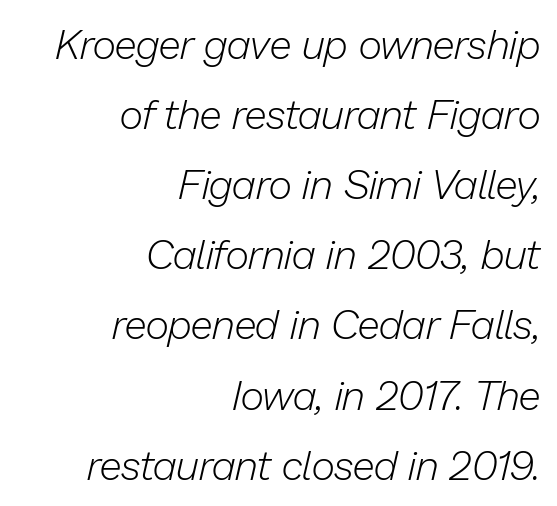
These lines are rendered in a variable-pitch font. Students, note that the glyphs here touch the page at normal intervals. Glance below the letters and you will spot only blank space. This sample is right-justified, so line beginnings fall wherever the words allow. Heft: none added — not bold. These lines were composed using italics.
